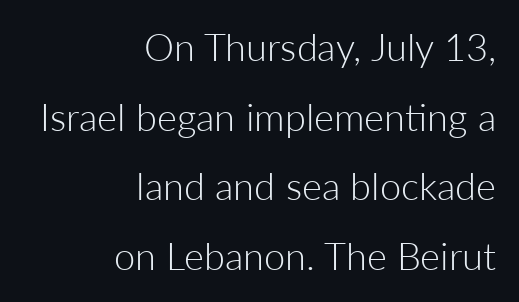
The image shows 38 px light sans-serif type, upright; set right-aligned, line spacing 1.83x, normal letter spacing, not underlined; low stroke contrast and a medium x-height.
